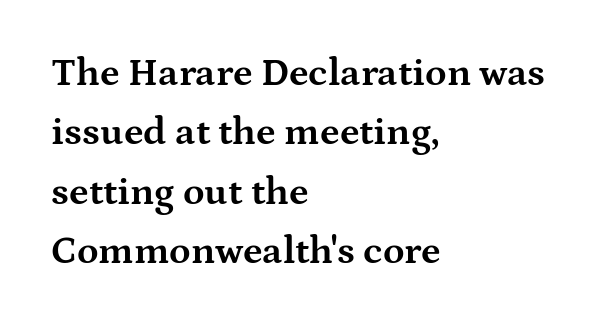
Is this a sans? No — the strokes have serifs. Does the leading feel generous? No, just average. Bold? Absolutely — the strokes are thick and heavy. Type without underlining. Do the letters lean? They stand straight.
